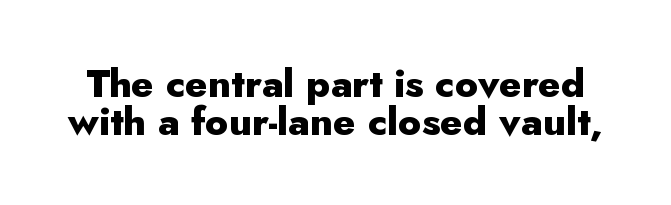
Q: Is the text bold? A: Yes.
Q: Is the text italic (slanted)? A: No, it is upright.
Q: Is the typeface a serif or a sans-serif typeface? A: Sans-serif.
Q: Is the text underlined? A: No.
Q: Is the spacing between letters normal or unusually wide? A: Normal.
Q: Is the spacing between lines tight, normal or loose? A: Tight.
Q: Width (condensed, normal, or wide)? A: Normal.
Q: Stroke contrast? A: Low.
Q: x-height? A: Small.
Q: Monospaced? A: No.
